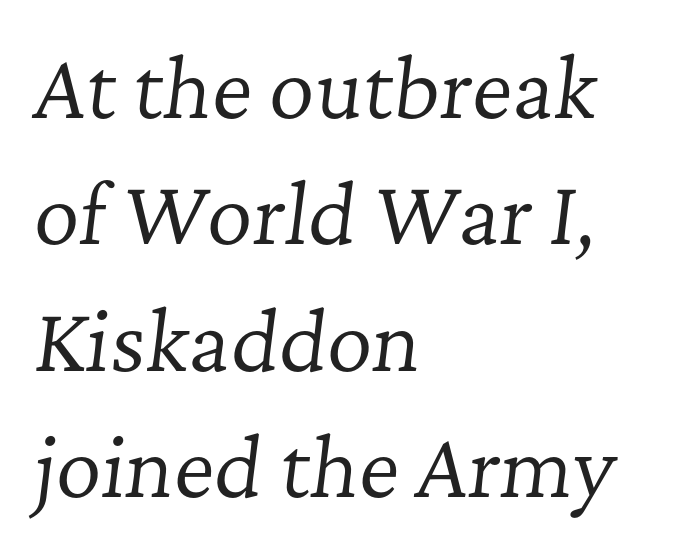
{"serif": "yes", "italic": "yes", "lean": "right", "slant_degrees": 7, "bold": "no", "weight": "regular", "width": "normal", "stroke_contrast": "low", "x_height": "medium", "monospaced": "no", "underline": "no", "align": "left", "line_spacing": "normal", "line_spacing_ratio": 1.6, "letter_spacing": "normal", "letter_spacing_em": 0.0, "glyph_px": 79}
